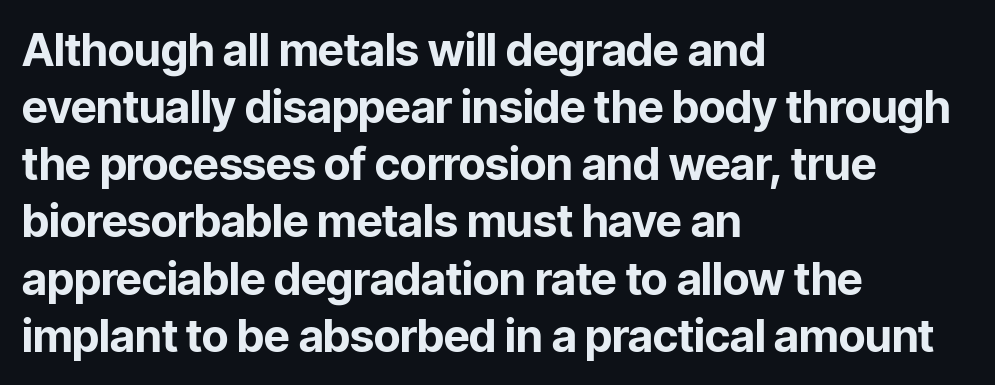
The image shows 45 px bold sans-serif type, upright; set left-aligned, normal line spacing (1.27x), normal letter spacing, not underlined; low stroke contrast and a medium x-height.
